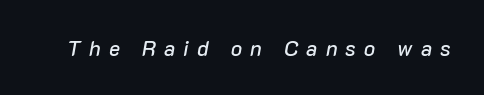
{"italic": "yes", "lean": "right", "slant_degrees": 10, "underline": "no", "letter_spacing": "wide", "letter_spacing_em": 0.39, "glyph_px": 21}
